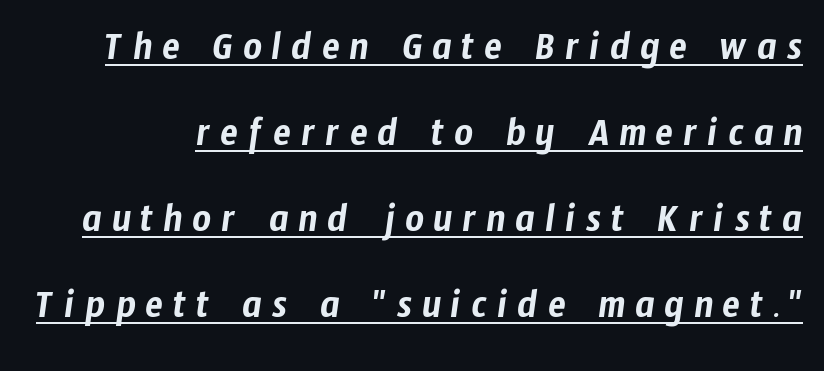
Q: Is the typeface a serif or a sans-serif typeface? A: Sans-serif.
Q: Is the text underlined? A: Yes.
Q: Is the spacing between letters normal or unusually wide? A: Unusually wide.
Q: Is the spacing between lines tight, normal or loose? A: Loose.
Q: Width (condensed, normal, or wide)? A: Condensed.
Q: Stroke contrast? A: Low.
Q: x-height? A: Medium.
Q: Monospaced? A: No.
